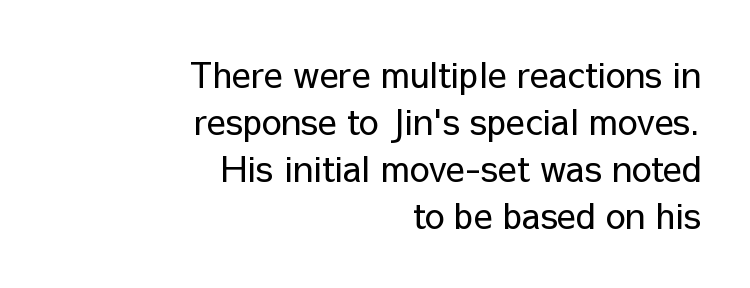
Descender tails drop into unmarked territory. Nope, not italic — everything's standing straight. Compared with a typical body face, this is equally light or lighter still. Layout note: lines flush right.
